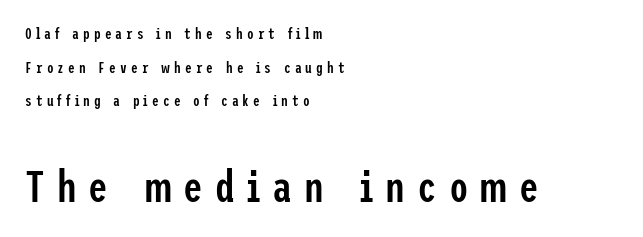
This is moderately heavy type, rendered in semibold. Caption: upper text group reduced, lower text group enlarged. What stands out about the letter spacing? Its width — letters are far apart. Just letters on the line, the space beneath them empty. It's the straight-up-and-down kind of type. The rendering uses a large line-height, opening up the rows.
